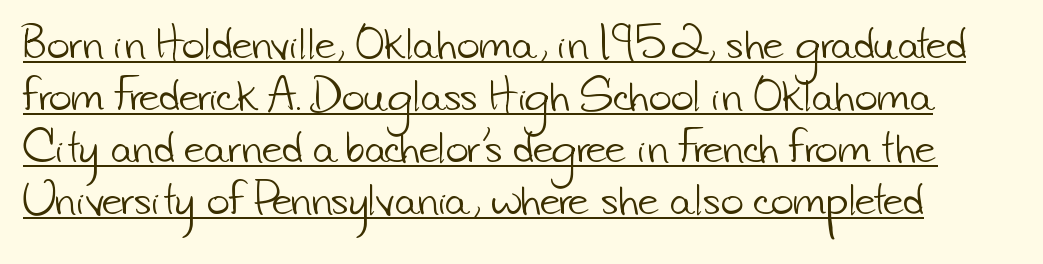
The rendering uses natural spacing where letterforms have individual widths. Stems here are at most as thick as an everyday book face. Interline gaps are of average width in this sample. The passage shown is typeset with a sans-serif family. Words appear dense and cohesive because spacing is normal. Looks like someone drew a line under every word here.
